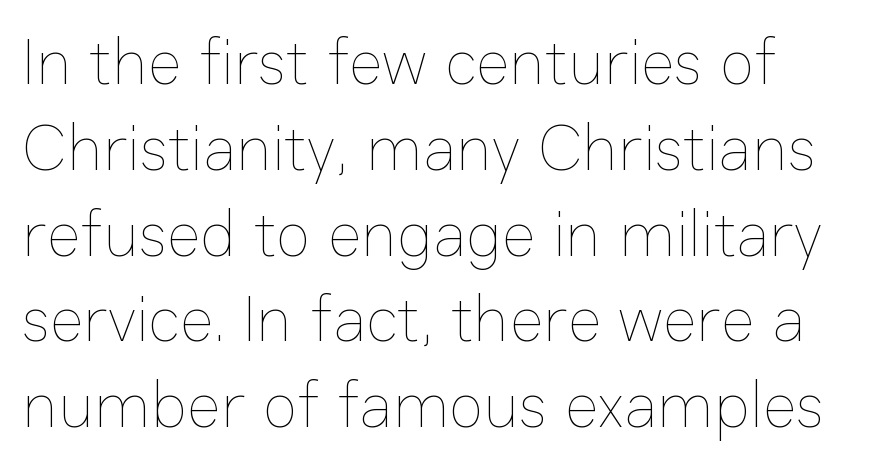
Q: Is the text bold? A: No.
Q: Is the text italic (slanted)? A: No, it is upright.
Q: Is the text underlined? A: No.
Q: How is the paragraph aligned? A: Left-aligned.
Q: Is the spacing between letters normal or unusually wide? A: Normal.
Q: Is the spacing between lines tight, normal or loose? A: Normal.
Q: Width (condensed, normal, or wide)? A: Normal.
Q: Stroke contrast? A: Low.
Q: x-height? A: Medium.
Q: Monospaced? A: No.
